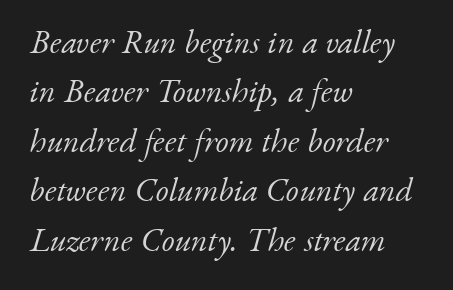
{"serif": "yes", "italic": "yes", "lean": "right", "slant_degrees": 17, "bold": "no", "weight": "light", "width": "normal", "stroke_contrast": "low", "x_height": "small", "monospaced": "no", "underline": "no", "align": "left", "line_spacing": "normal", "line_spacing_ratio": 1.5, "letter_spacing": "normal", "letter_spacing_em": 0.0, "glyph_px": 33}
